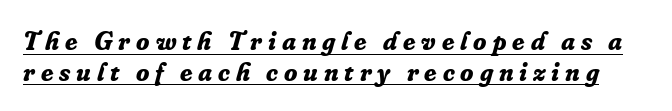
The typesetter has applied underlining to the passage shown. Leading: reduced. In terms of letterspacing, this is a distinctly airy, spread setting. I'd describe the lettering as bold — thick and assertive. You can tell it's italic because the verticals aren't actually vertical.
